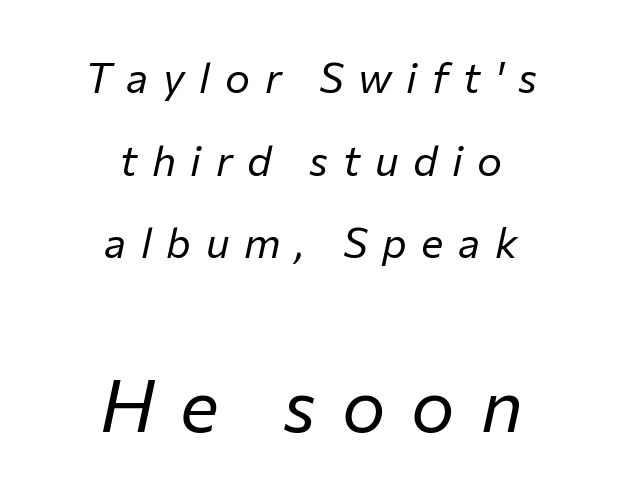
The image shows 73 px regular-weight type, italic (leaning right); set centered, loose line spacing (1.97x), unusually wide letter spacing (+0.35 em), not underlined; the second (bottom) block is 1.74x larger; low stroke contrast and a medium x-height.
